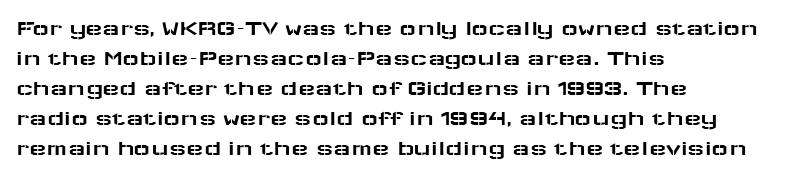
Q: Is the text italic (slanted)? A: No, it is upright.
Q: Is the text underlined? A: No.
Q: How is the paragraph aligned? A: Left-aligned.
Q: Is the spacing between letters normal or unusually wide? A: Normal.
Q: Is the spacing between lines tight, normal or loose? A: Normal.
